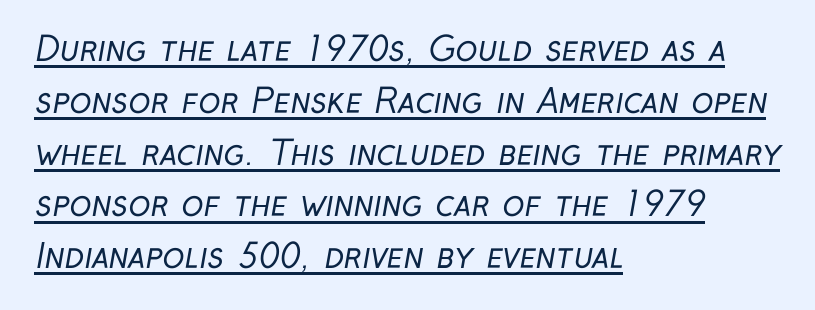
The image shows 33 px regular-weight, condensed sans-serif type; set left-aligned, normal line spacing (1.57x), normal letter spacing, underlined; low stroke contrast and a medium x-height.
